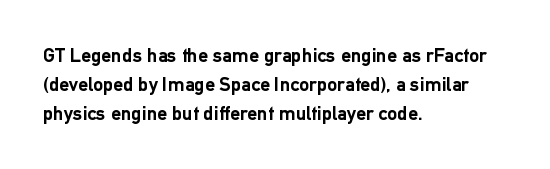
{"italic": "no", "bold": "yes", "underline": "no", "align": "left", "line_spacing": "normal", "line_spacing_ratio": 1.46, "letter_spacing": "normal", "letter_spacing_em": 0.0, "glyph_px": 20}
